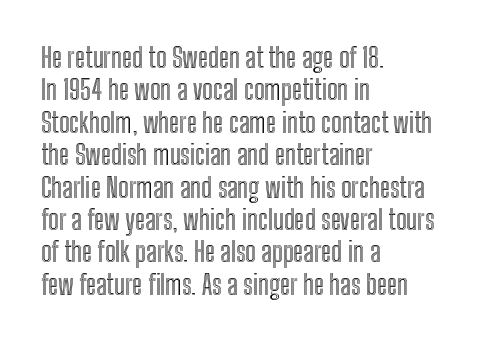
Q: Is the text italic (slanted)? A: No, it is upright.
Q: Is the text underlined? A: No.
Q: How is the paragraph aligned? A: Left-aligned.
Q: Is the spacing between letters normal or unusually wide? A: Normal.
